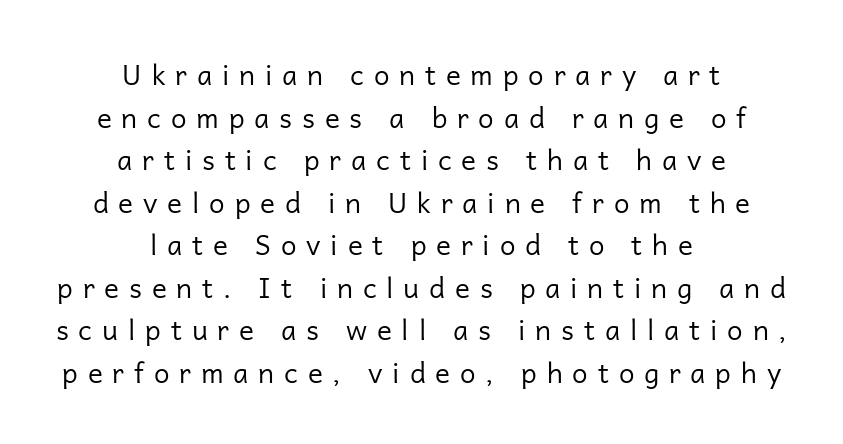
Q: Is the text bold? A: No.
Q: Is the text italic (slanted)? A: No, it is upright.
Q: Is the typeface a serif or a sans-serif typeface? A: Sans-serif.
Q: Is the text underlined? A: No.
Q: How is the paragraph aligned? A: Centered.
Q: Is the spacing between letters normal or unusually wide? A: Unusually wide.
Q: Is the spacing between lines tight, normal or loose? A: Normal.
Q: Width (condensed, normal, or wide)? A: Normal.
Q: Stroke contrast? A: Low.
Q: x-height? A: Medium.
Q: Monospaced? A: No.
